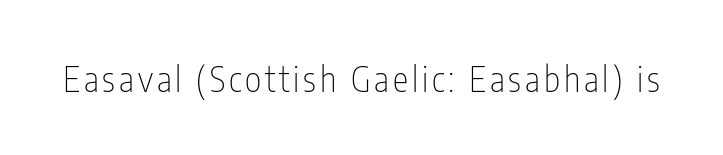
{"serif": "no", "italic": "no", "bold": "no", "weight": "thin", "width": "condensed", "stroke_contrast": "low", "x_height": "medium", "monospaced": "no", "underline": "no", "glyph_px": 35}
